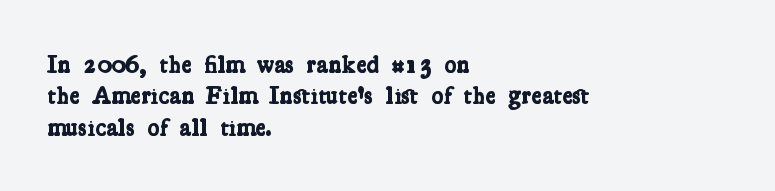
The image shows 25 px bold type; set left-aligned, normal line spacing (1.26x), normal letter spacing, not underlined.
